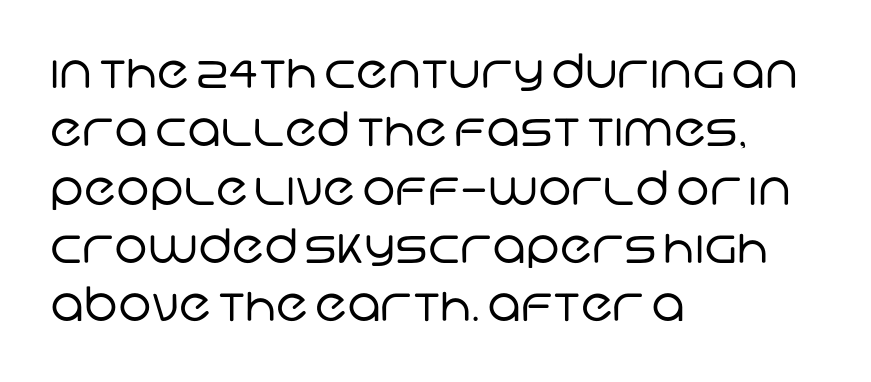
The image shows 47 px regular-weight sans-serif type; set left-aligned, line spacing 1.24x, normal letter spacing, not underlined; low stroke contrast and a large x-height.
